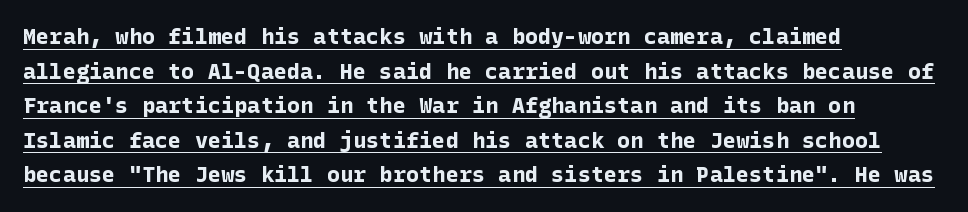
{"italic": "no", "bold": "yes", "underline": "yes", "align": "left", "line_spacing": "normal", "line_spacing_ratio": 1.57, "letter_spacing": "normal", "letter_spacing_em": 0.0, "glyph_px": 22}
